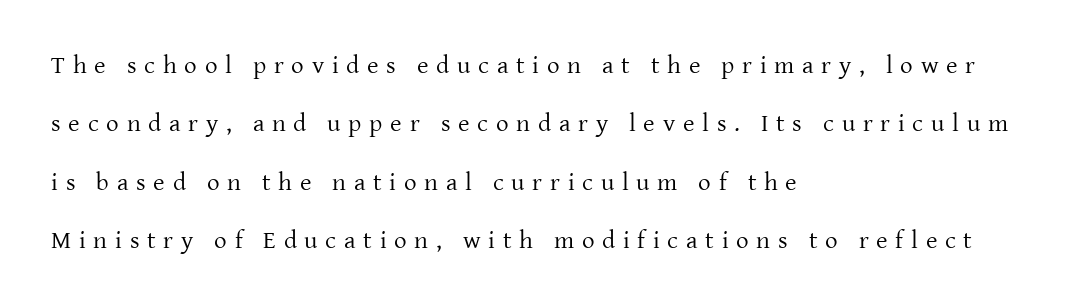
The image shows 25 px text type, upright; set left-aligned, loose line spacing (2.34x), unusually wide letter spacing (+0.31 em), not underlined.
